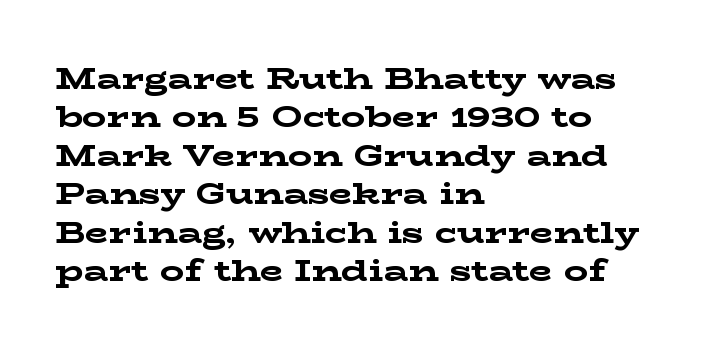
Tracking value appears to be zero — textbook default spacing. Unmarked baselines from the first word to the last. Here the designer chose a conventional face with non-uniform glyph widths. The designer left line spacing at the default. In terms of letterform style, serifs are clearly present.
